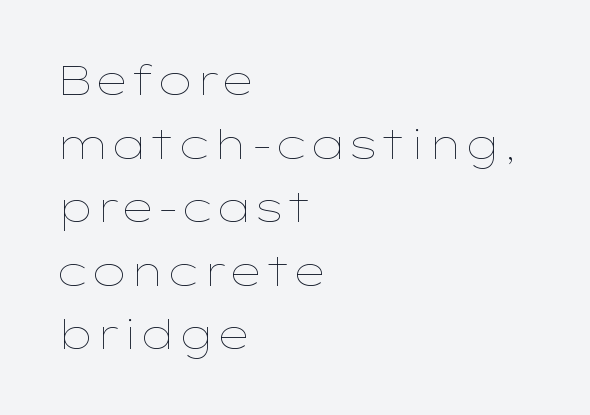
Q: Is the text bold? A: No.
Q: Is the text italic (slanted)? A: No, it is upright.
Q: Is the text underlined? A: No.
Q: How is the paragraph aligned? A: Left-aligned.
Q: Is the spacing between letters normal or unusually wide? A: Normal.
Q: Is the spacing between lines tight, normal or loose? A: Normal.
Q: Width (condensed, normal, or wide)? A: Wide.
Q: Stroke contrast? A: Low.
Q: x-height? A: Medium.
Q: Monospaced? A: No.
